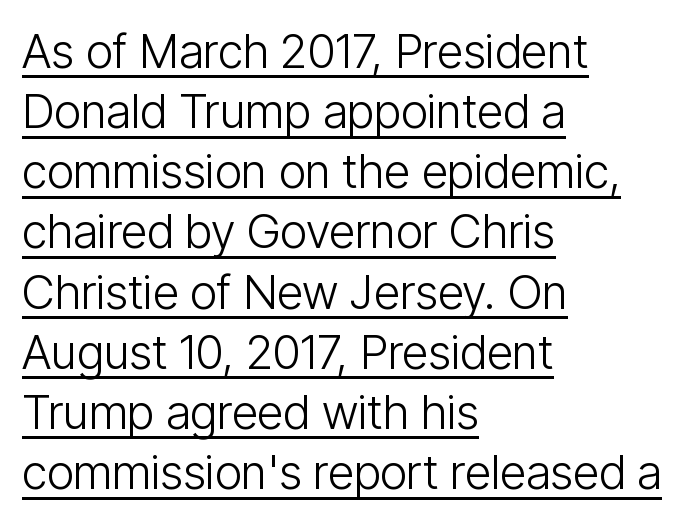
Think standard paragraph weight, or any step lighter than that. The axis of the letterforms is exactly vertical. This rendering leaves character spacing at its baseline value. Successive baselines arrive at the customary interval. The text was rendered using a sans face with plain stroke endings. Do the characters align in a grid? No, the font is proportional.
